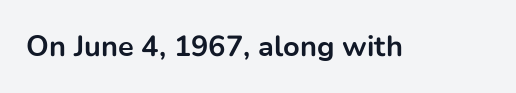
{"serif": "no", "italic": "no", "bold": "yes", "weight": "bold", "width": "normal", "stroke_contrast": "low", "x_height": "medium", "monospaced": "no", "underline": "no", "letter_spacing": "normal", "letter_spacing_em": 0.0, "glyph_px": 29}
